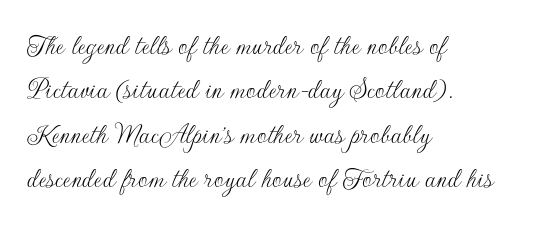
{"serif": "no", "bold": "no", "weight": "thin", "width": "normal", "stroke_contrast": "low", "x_height": "small", "monospaced": "no", "underline": "no", "align": "left", "line_spacing": "normal", "line_spacing_ratio": 1.48, "letter_spacing": "normal", "letter_spacing_em": 0.0, "glyph_px": 30}
